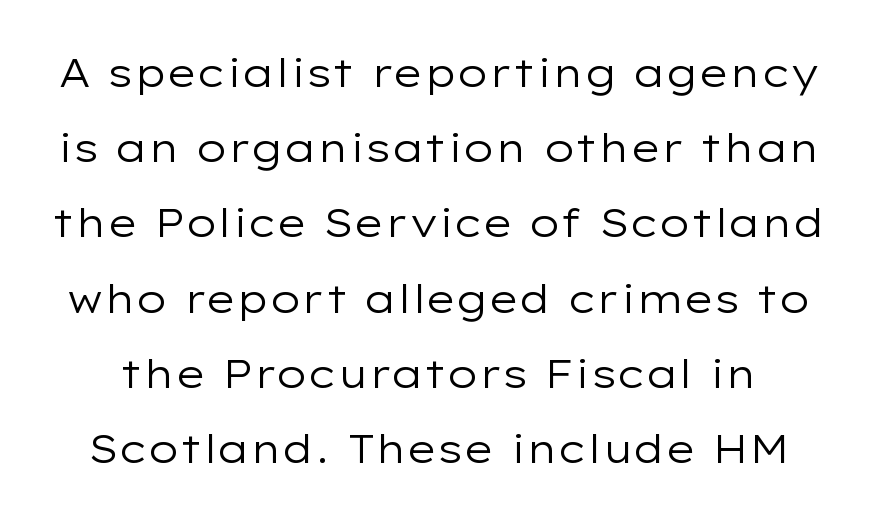
The image shows 40 px regular-weight, wide sans-serif type, upright; set line spacing 1.88x, normal letter spacing, not underlined; low stroke contrast and a medium x-height.
